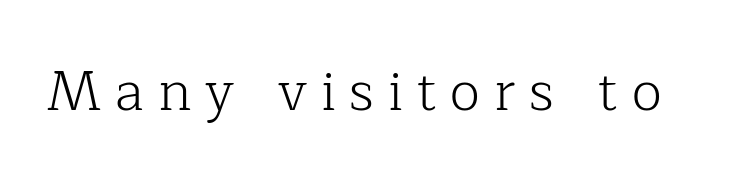
The image shows 55 px light serif type, upright; set unusually wide letter spacing (+0.25 em), not underlined; low stroke contrast and a medium x-height.
